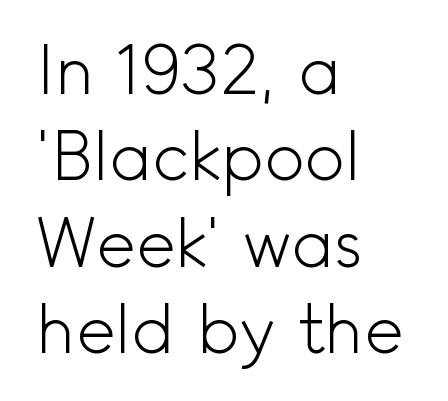
Heft: none added — not bold. Vertical strokes here are truly vertical. The passage is arranged the way most books set body copy — flush left. Think of a printed novel: that variable character pitch is what you see here. Each word holds together tightly as a unit, with standard inter-letter gaps.
